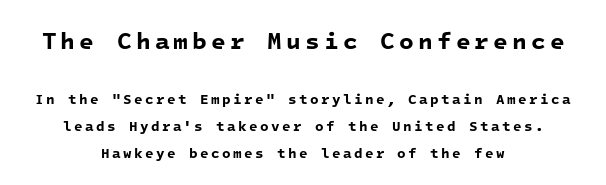
Typographic density is high because the face is bold. Does the bottom block carry the larger type? No, the top block does. The space directly below the letters is spotless. Layout note: lines centered.
